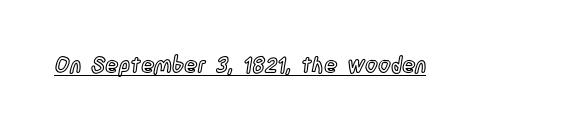
Compared with typical body copy, the letter spacing here is the same. Honestly, the underline is the first thing you notice here.
